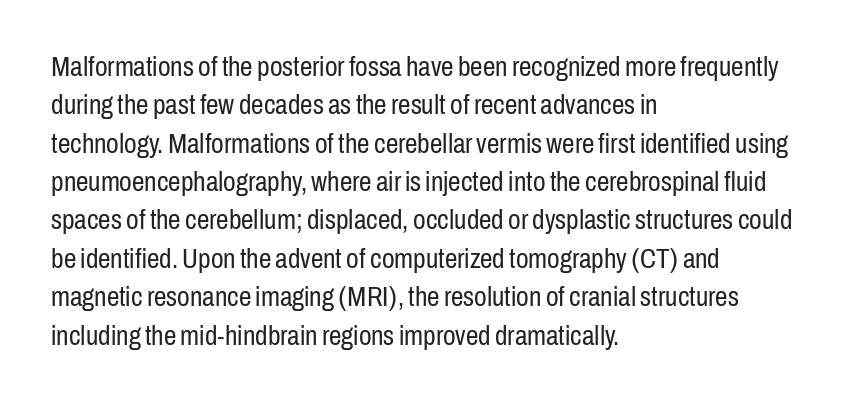
Q: Is the text bold? A: No.
Q: Is the text italic (slanted)? A: No, it is upright.
Q: Is the typeface a serif or a sans-serif typeface? A: Sans-serif.
Q: Is the text underlined? A: No.
Q: How is the paragraph aligned? A: Left-aligned.
Q: Is the spacing between letters normal or unusually wide? A: Normal.
Q: Is the spacing between lines tight, normal or loose? A: Normal.
Q: Width (condensed, normal, or wide)? A: Condensed.
Q: Stroke contrast? A: Low.
Q: x-height? A: Medium.
Q: Monospaced? A: No.
